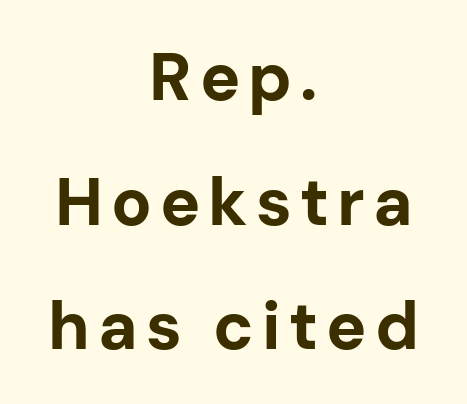
You could not count columns in this text — the font is proportionally spaced. Notice how the passage keeps no hard edge, just a central spine. Typographic density is high because the face is bold. Every stem runs plumb, perpendicular to the baseline. Clear beneath every line of the passage.
